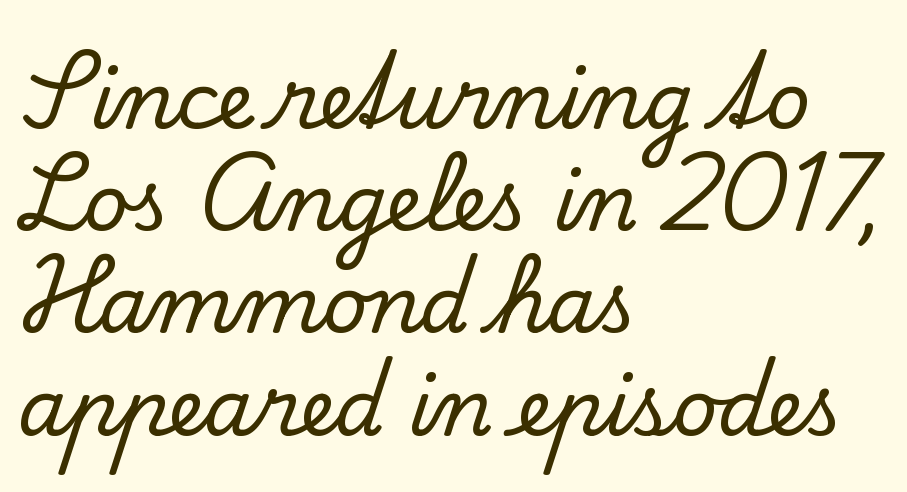
The image shows 78 px serif type; set left-aligned, normal line spacing (1.31x), normal letter spacing, not underlined; low stroke contrast and a small x-height.
